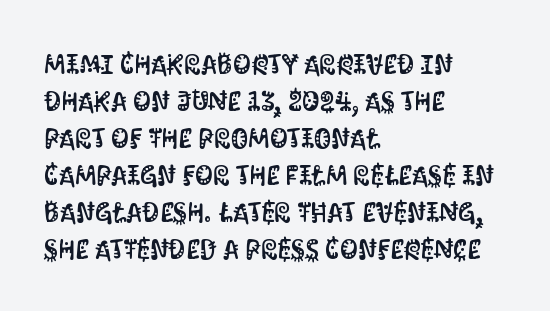
Q: Is the text italic (slanted)? A: No, it is upright.
Q: Is the typeface a serif or a sans-serif typeface? A: Sans-serif.
Q: Is the text underlined? A: No.
Q: How is the paragraph aligned? A: Left-aligned.
Q: Is the spacing between letters normal or unusually wide? A: Normal.
Q: Is the spacing between lines tight, normal or loose? A: Normal.
Q: Width (condensed, normal, or wide)? A: Condensed.
Q: Stroke contrast? A: Medium.
Q: x-height? A: Large.
Q: Monospaced? A: No.
